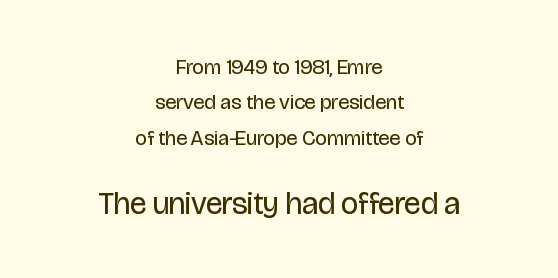
The image shows 31 px regular-weight, condensed sans-serif type, upright; set centered, normal line spacing (1.69x), normal letter spacing, not underlined; the second (bottom) block is 1.48x larger; low stroke contrast and a large x-height.
